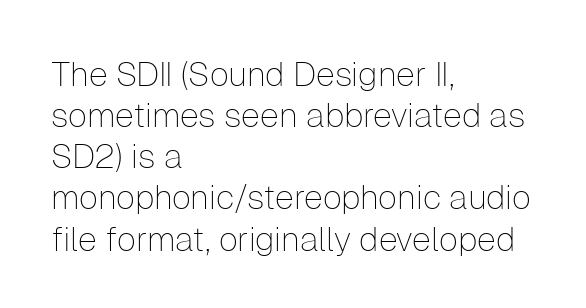
Font category for this specimen: sans-serif. Tall strokes in this sample are plumb rather than angled. Spacing between characters is what you'd get straight out of the box. The strip under each line holds only bare page. Think of a printed novel: that variable character pitch is what you see here. The lines in this sample share a left origin and differ only in where they stop.
